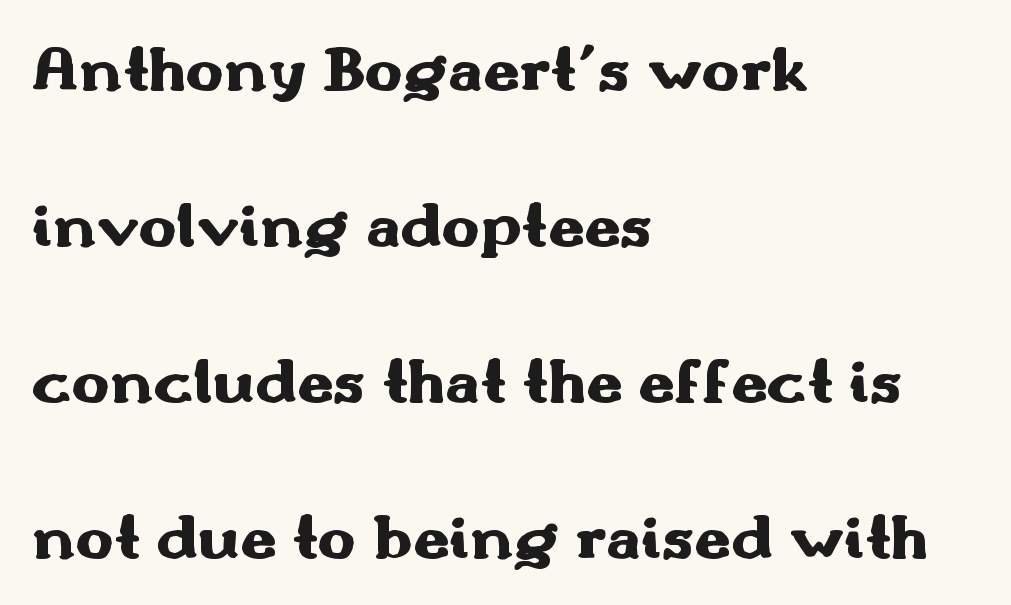
{"serif": "no", "italic": "no", "bold": "yes", "weight": "heavy", "width": "wide", "stroke_contrast": "medium", "x_height": "small", "monospaced": "no", "underline": "no", "align": "left", "line_spacing": "loose", "line_spacing_ratio": 2.44, "letter_spacing": "normal", "letter_spacing_em": 0.0, "glyph_px": 64}
